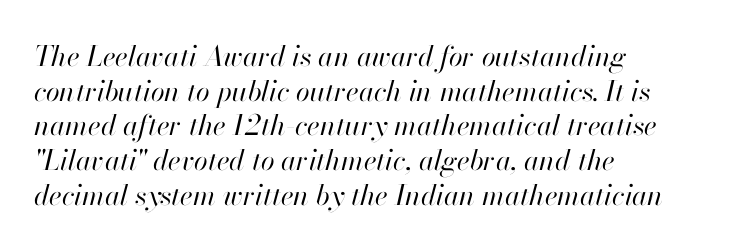
The image shows 28 px regular-weight type, italic (leaning right); set left-aligned, line spacing 1.24x, normal letter spacing, not underlined; high stroke contrast and a small x-height.
